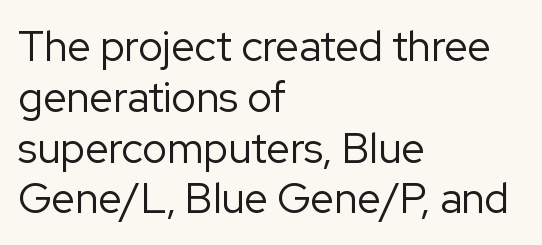
{"serif": "no", "italic": "no", "bold": "no", "weight": "regular", "width": "normal", "stroke_contrast": "low", "x_height": "medium", "monospaced": "no", "underline": "no", "align": "left", "line_spacing_ratio": 1.21, "letter_spacing": "normal", "letter_spacing_em": 0.0, "glyph_px": 42}
